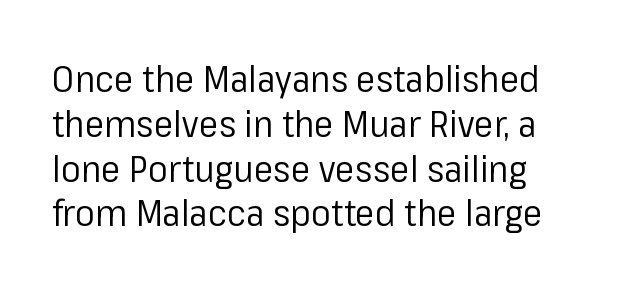
How are the letters spaced? Ordinarily, with no added tracking. A classic flush-left, rag-right setting is used for this passage. A typesetter would label this face a sans. The type sits square on the baseline with zero lean.
